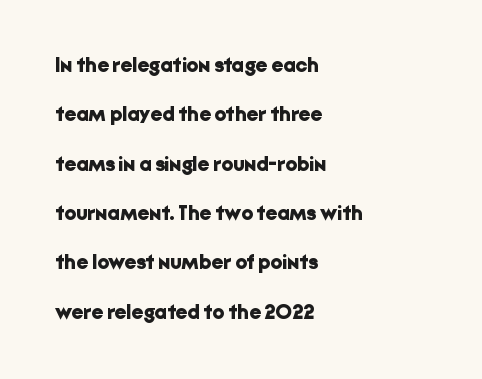
Q: Is the text bold? A: Yes.
Q: Is the text italic (slanted)? A: No, it is upright.
Q: Is the text underlined? A: No.
Q: How is the paragraph aligned? A: Left-aligned.
Q: Is the spacing between letters normal or unusually wide? A: Normal.
Q: Is the spacing between lines tight, normal or loose? A: Loose.
